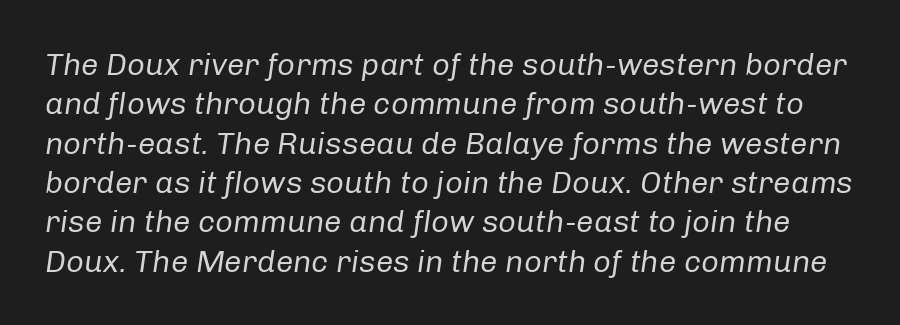
{"italic": "yes", "lean": "right", "slant_degrees": 8, "bold": "no", "weight": "regular", "width": "normal", "stroke_contrast": "low", "x_height": "medium", "monospaced": "no", "underline": "no", "line_spacing": "normal", "line_spacing_ratio": 1.27, "letter_spacing": "normal", "letter_spacing_em": 0.0, "glyph_px": 31}
